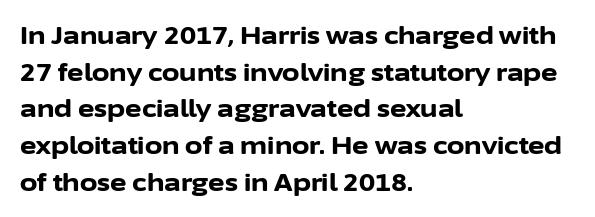
Q: Is the text bold? A: Yes.
Q: Is the text italic (slanted)? A: No, it is upright.
Q: Is the text underlined? A: No.
Q: How is the paragraph aligned? A: Left-aligned.
Q: Is the spacing between letters normal or unusually wide? A: Normal.
Q: Is the spacing between lines tight, normal or loose? A: Normal.
